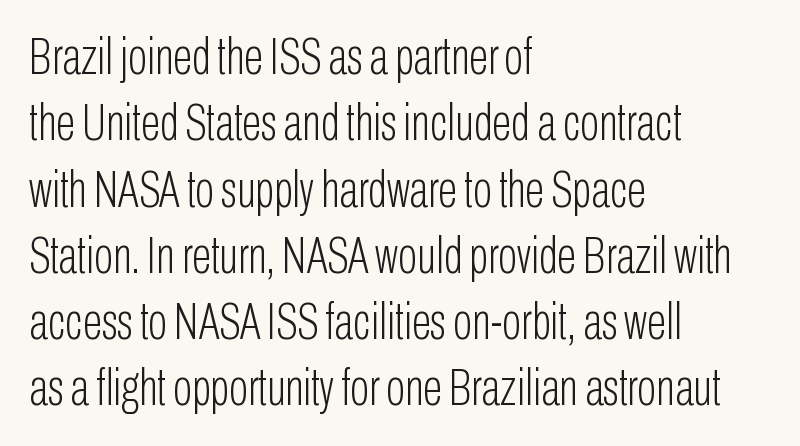
Nothing heavy about these letters — not bold at all. Honestly, the row spacing looks completely unremarkable. The rag falls on the right side of this text block. Is this a fixed-width face? No — the glyphs have proportional, varying widths. The specimen reads as upright at a glance. The passage shown is not underscored anywhere.
